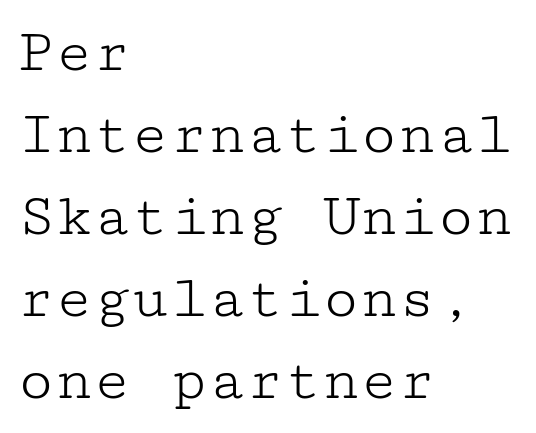
Q: Is the text bold? A: No.
Q: Is the text italic (slanted)? A: No, it is upright.
Q: Is the typeface a serif or a sans-serif typeface? A: Serif.
Q: Is the text underlined? A: No.
Q: How is the paragraph aligned? A: Left-aligned.
Q: Is the spacing between letters normal or unusually wide? A: Normal.
Q: Is the spacing between lines tight, normal or loose? A: Normal.
Q: Width (condensed, normal, or wide)? A: Wide.
Q: Stroke contrast? A: Low.
Q: x-height? A: Medium.
